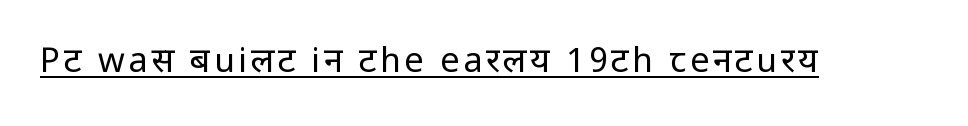
Q: Is the text bold? A: No.
Q: Is the text italic (slanted)? A: No, it is upright.
Q: Is the typeface a serif or a sans-serif typeface? A: Sans-serif.
Q: Is the text underlined? A: Yes.
Q: Width (condensed, normal, or wide)? A: Condensed.
Q: Stroke contrast? A: Low.
Q: x-height? A: Large.
Q: Monospaced? A: No.
